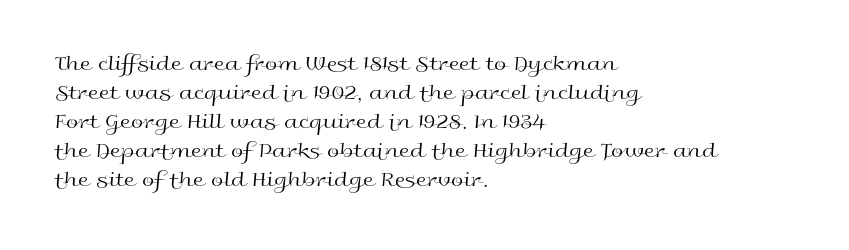
Tall strokes in this sample are plumb rather than angled. The passage shown has conventional tracking throughout. Every row of glyphs begins at an identical x-position on the left. A normal amount of white space separates one row of letters from the next. Type without underlining.
